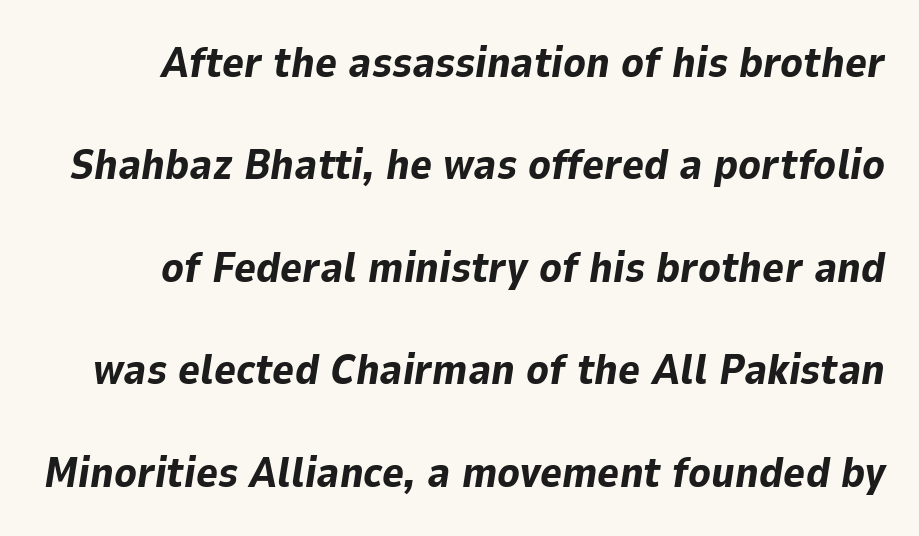
{"italic": "yes", "lean": "right", "slant_degrees": 9, "bold": "yes", "weight": "bold", "width": "normal", "stroke_contrast": "low", "x_height": "medium", "monospaced": "no", "underline": "no", "line_spacing": "loose", "line_spacing_ratio": 2.44, "letter_spacing": "normal", "letter_spacing_em": 0.0, "glyph_px": 42}
